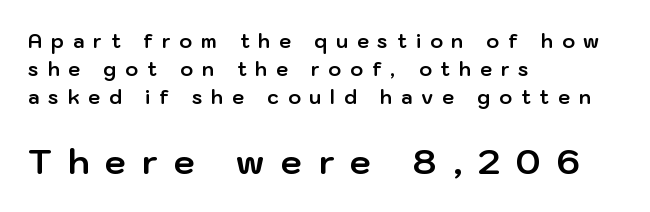
Q: Is the text bold? A: Yes.
Q: Is the text italic (slanted)? A: No, it is upright.
Q: Is the typeface a serif or a sans-serif typeface? A: Sans-serif.
Q: Is the text underlined? A: No.
Q: How is the paragraph aligned? A: Left-aligned.
Q: Is the spacing between letters normal or unusually wide? A: Unusually wide.
Q: Is the spacing between lines tight, normal or loose? A: Normal.
Q: Which block of text is set in a larger size, the first (top) or the second (bottom)? A: The second (bottom) one.
Q: Width (condensed, normal, or wide)? A: Normal.
Q: Stroke contrast? A: Low.
Q: x-height? A: Medium.
Q: Monospaced? A: No.
